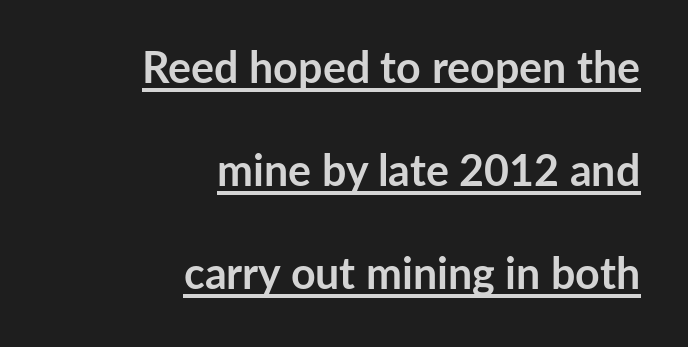
{"serif": "no", "italic": "no", "bold": "yes", "weight": "semibold", "width": "normal", "stroke_contrast": "low", "x_height": "medium", "monospaced": "no", "underline": "yes", "align": "right", "line_spacing": "loose", "line_spacing_ratio": 2.4, "letter_spacing": "normal", "letter_spacing_em": 0.0, "glyph_px": 43}
